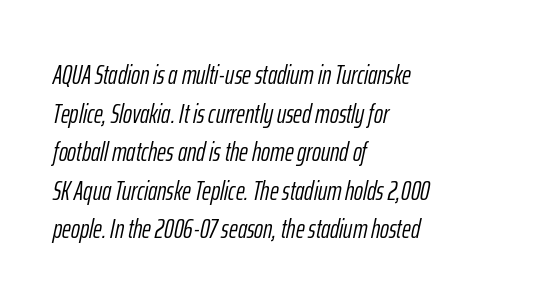
The strokes are not fattened; the text isn't bold. These lines sit exactly where default settings would place them. This rendering uses left alignment, leaving the right contour irregular. You can tell it's italic because the verticals aren't actually vertical.
